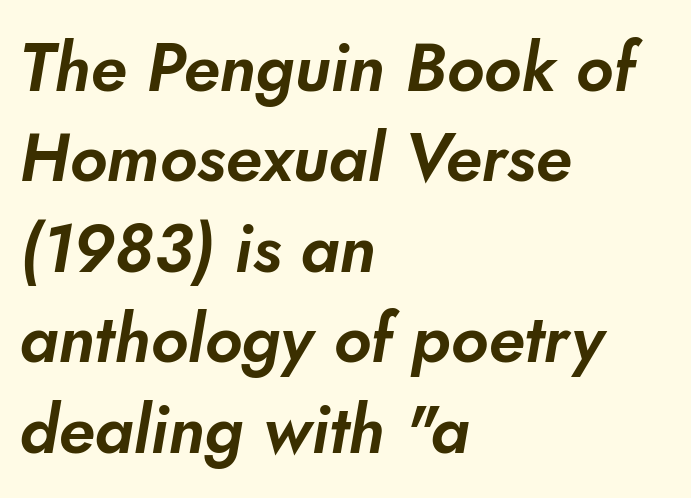
Q: Is the typeface a serif or a sans-serif typeface? A: Sans-serif.
Q: Is the text underlined? A: No.
Q: How is the paragraph aligned? A: Left-aligned.
Q: Is the spacing between letters normal or unusually wide? A: Normal.
Q: Is the spacing between lines tight, normal or loose? A: Normal.
Q: Width (condensed, normal, or wide)? A: Normal.
Q: Stroke contrast? A: Low.
Q: x-height? A: Small.
Q: Monospaced? A: No.
